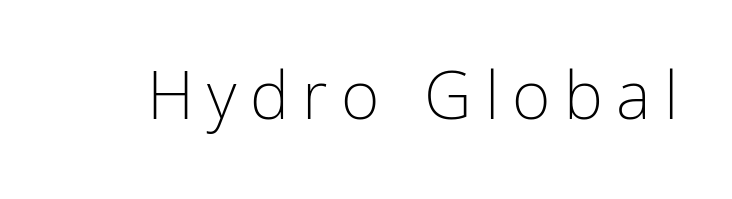
Tracking here is generous; glyphs stand well apart from one another. Here the designer chose a conventional face with non-uniform glyph widths. A typesetter would mark this as roman, not italic. The string is rendered with underlining switched off. The type family on display is of the sans-serif kind.
